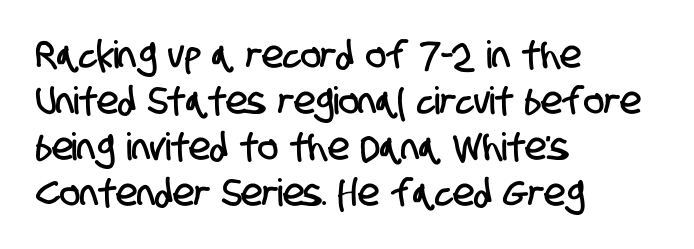
The passage shown is not underscored anywhere. Check where the strokes stop: nothing finishes them off — pure sans. Short note: letters normally spaced. Proportional: the letters do not fall into vertical columns.
